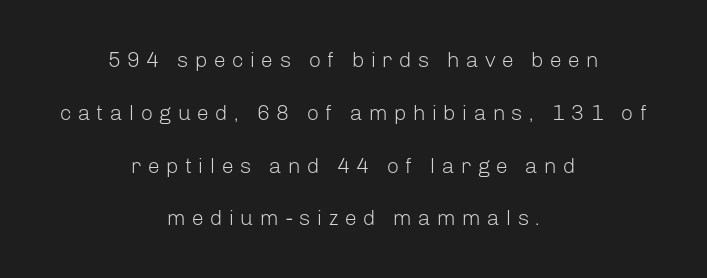
Vertical strokes here are truly vertical. Horizontally, the lines are justified to the midpoint only. These lines have a slow, spaced-out rhythm from letter to letter. Widely set lines give the paragraph a tall, airy silhouette. This reads as an unemphasized weight, regular at the heaviest. The words here are not underlined.
